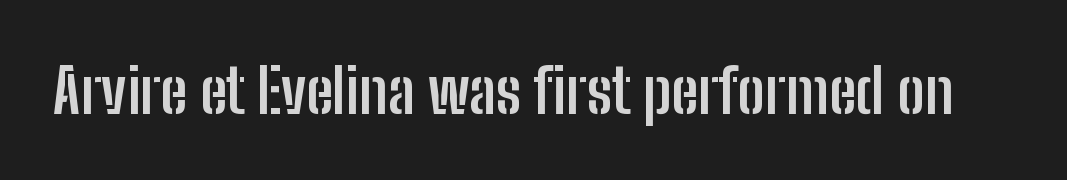
Q: Is the text bold? A: Yes.
Q: Is the text italic (slanted)? A: No, it is upright.
Q: Is the typeface a serif or a sans-serif typeface? A: Sans-serif.
Q: Is the text underlined? A: No.
Q: Is the spacing between letters normal or unusually wide? A: Normal.
Q: Width (condensed, normal, or wide)? A: Condensed.
Q: Stroke contrast? A: Low.
Q: x-height? A: Medium.
Q: Monospaced? A: No.
